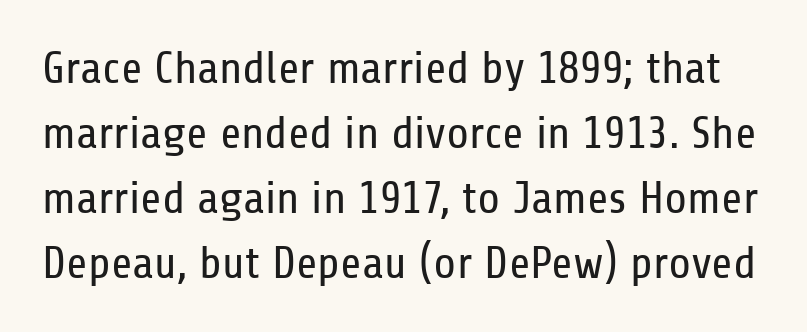
{"serif": "no", "italic": "no", "bold": "no", "weight": "regular", "width": "condensed", "stroke_contrast": "low", "x_height": "medium", "monospaced": "no", "underline": "no", "line_spacing": "normal", "line_spacing_ratio": 1.41, "letter_spacing": "normal", "letter_spacing_em": 0.0, "glyph_px": 46}
